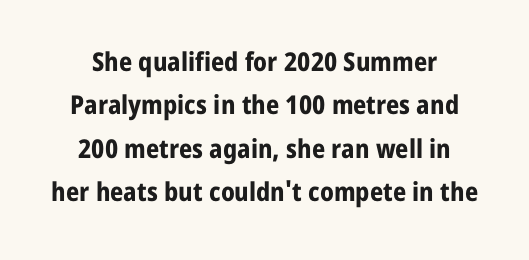
Q: Is the text bold? A: Yes.
Q: Is the text italic (slanted)? A: No, it is upright.
Q: Is the text underlined? A: No.
Q: Is the spacing between letters normal or unusually wide? A: Normal.
Q: Is the spacing between lines tight, normal or loose? A: Normal.
